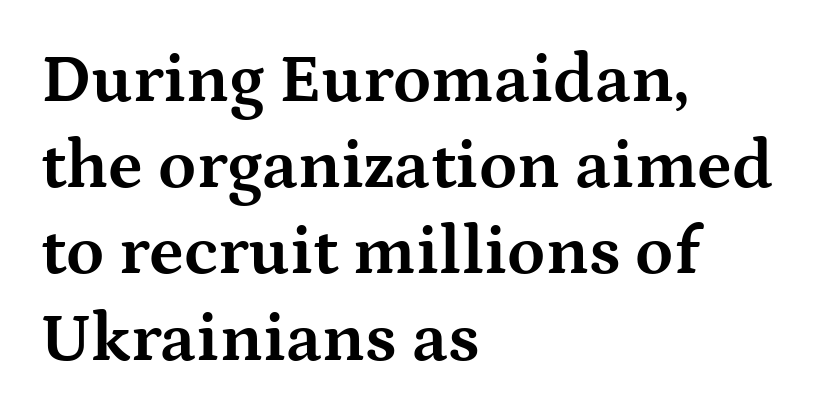
The image shows 69 px bold, wide serif type, upright; set left-aligned, normal line spacing (1.25x), normal letter spacing, not underlined; medium stroke contrast and a medium x-height.
